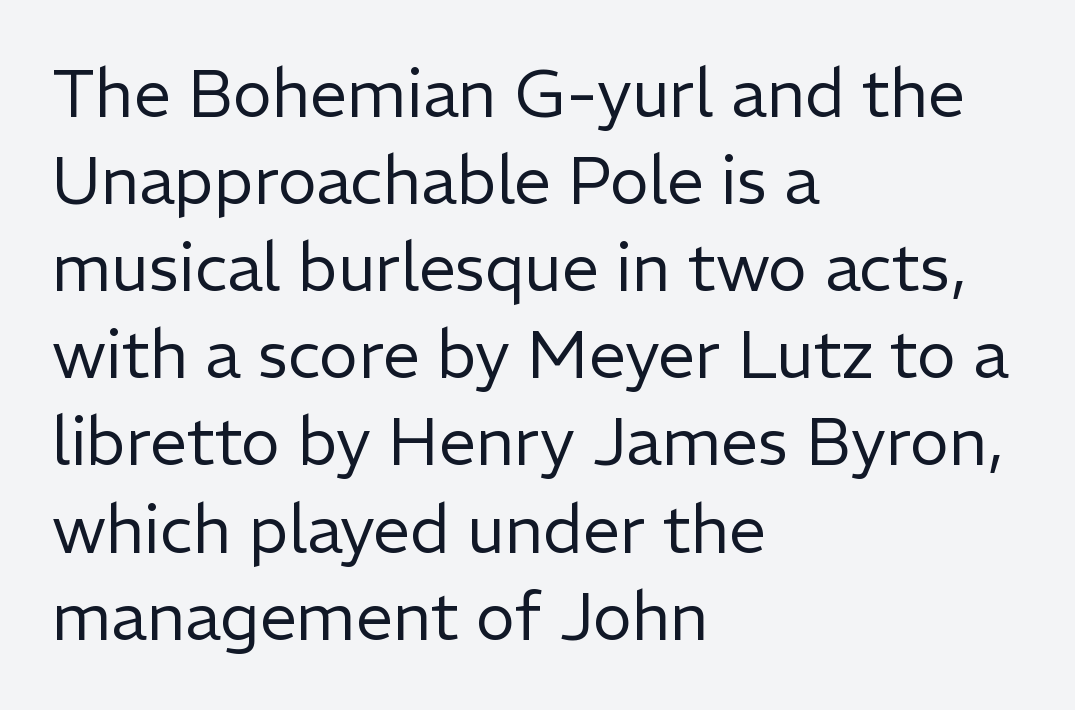
Quick note: underline off. In terms of letterspacing, this is plain default setting. Note the varied advance widths — an 'i' is clearly narrower than an 'm'. If you drew a line through each stem, it would be perfectly vertical. Horizontal bands of white between lines are of average thickness.
